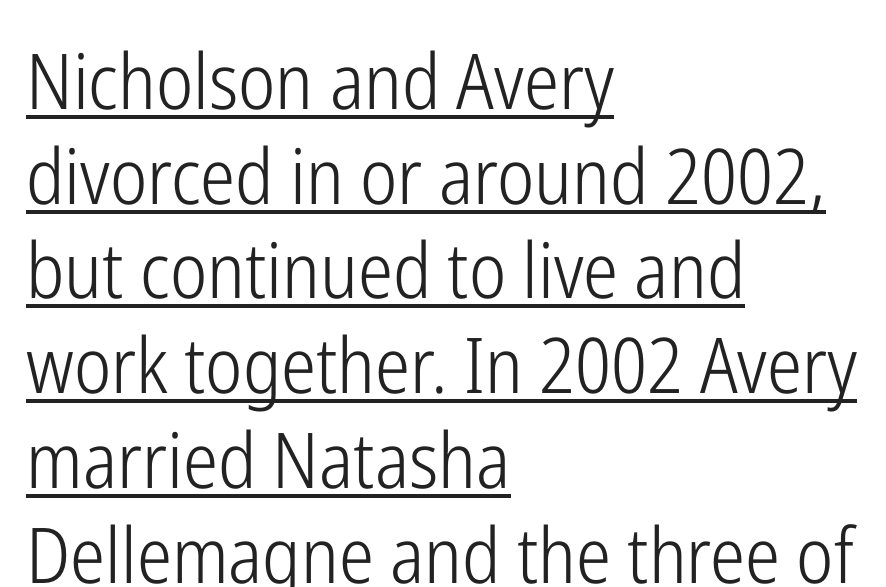
Teacher's note: observe the even left margin — that is flush-left alignment. Heaviness? Minimal to ordinary, like unemphasized prose. A rule runs beneath these lines of type. The horizontal fit of the characters is conventional and even. Think of a printed novel: that variable character pitch is what you see here. Each letter's strokes conclude bluntly, with no projecting serifs.
